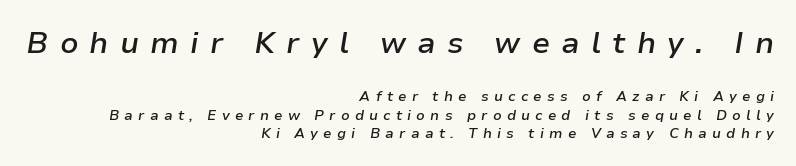
Which of the two is more prominent by size? The first, at the top. Descenders hang freely into open space. Bold? Not quite — semibold, heavier than regular but stopping short. Looks like regular typesetting: each glyph gets only the width it needs.
